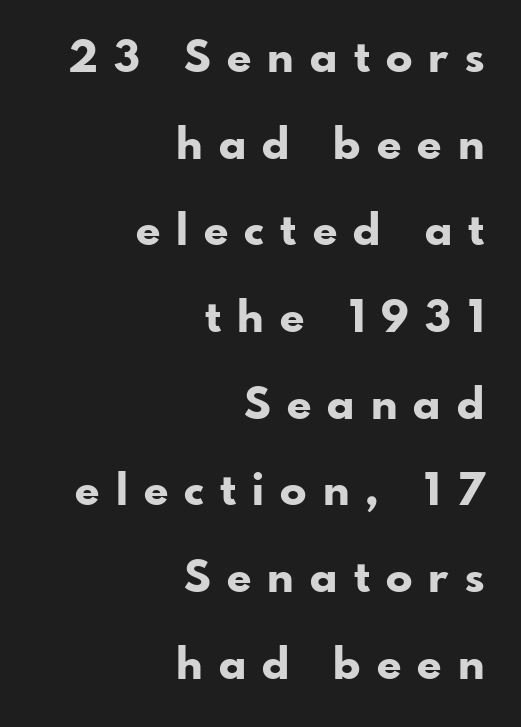
Q: Is the text bold? A: Yes.
Q: Is the text italic (slanted)? A: No, it is upright.
Q: Is the typeface a serif or a sans-serif typeface? A: Sans-serif.
Q: Is the text underlined? A: No.
Q: How is the paragraph aligned? A: Right-aligned.
Q: Is the spacing between letters normal or unusually wide? A: Unusually wide.
Q: Is the spacing between lines tight, normal or loose? A: Loose.
Q: Width (condensed, normal, or wide)? A: Normal.
Q: Stroke contrast? A: Low.
Q: x-height? A: Small.
Q: Monospaced? A: No.
